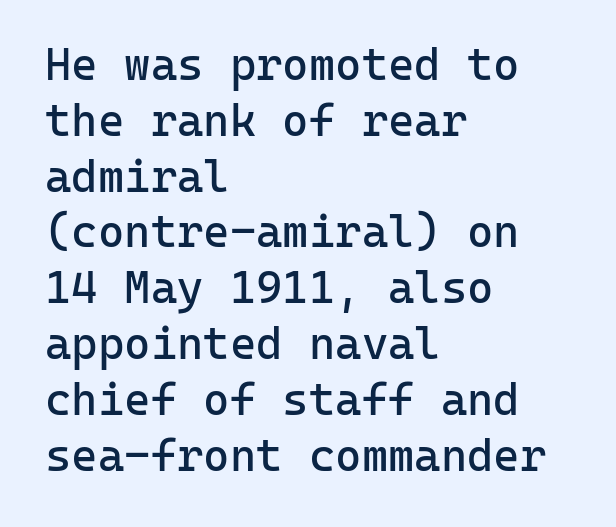
Q: Is the text bold? A: No.
Q: Is the text italic (slanted)? A: No, it is upright.
Q: Is the typeface a serif or a sans-serif typeface? A: Sans-serif.
Q: Is the text underlined? A: No.
Q: How is the paragraph aligned? A: Left-aligned.
Q: Is the spacing between letters normal or unusually wide? A: Normal.
Q: Width (condensed, normal, or wide)? A: Normal.
Q: Stroke contrast? A: Low.
Q: x-height? A: Medium.
Q: Monospaced? A: Yes.
